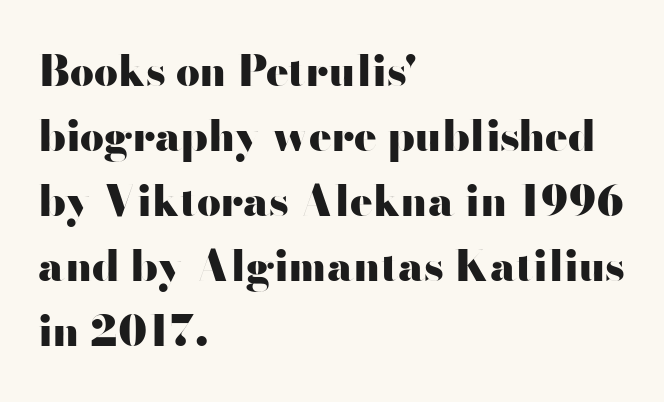
Q: Is the text bold? A: Yes.
Q: Is the text italic (slanted)? A: No, it is upright.
Q: Is the typeface a serif or a sans-serif typeface? A: Serif.
Q: Is the text underlined? A: No.
Q: How is the paragraph aligned? A: Left-aligned.
Q: Is the spacing between letters normal or unusually wide? A: Normal.
Q: Is the spacing between lines tight, normal or loose? A: Normal.
Q: Width (condensed, normal, or wide)? A: Wide.
Q: Stroke contrast? A: High.
Q: x-height? A: Small.
Q: Monospaced? A: No.
